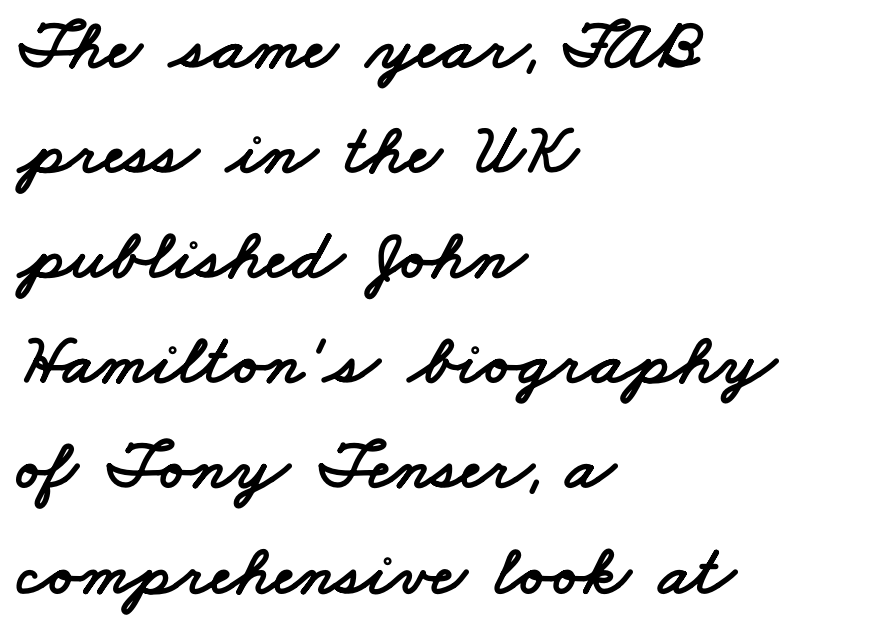
The image shows 72 px wide sans-serif type; set left-aligned, normal line spacing (1.46x), normal letter spacing, not underlined; low stroke contrast and a small x-height.
